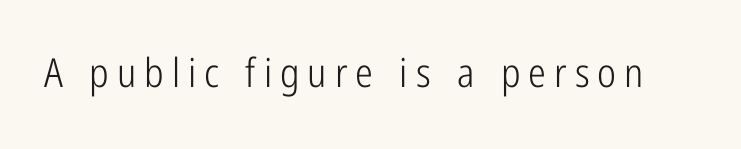
Q: Is the text bold? A: No.
Q: Is the text italic (slanted)? A: No, it is upright.
Q: Is the typeface a serif or a sans-serif typeface? A: Sans-serif.
Q: Is the text underlined? A: No.
Q: Is the spacing between letters normal or unusually wide? A: Unusually wide.
Q: Width (condensed, normal, or wide)? A: Condensed.
Q: Stroke contrast? A: Low.
Q: x-height? A: Medium.
Q: Monospaced? A: No.
